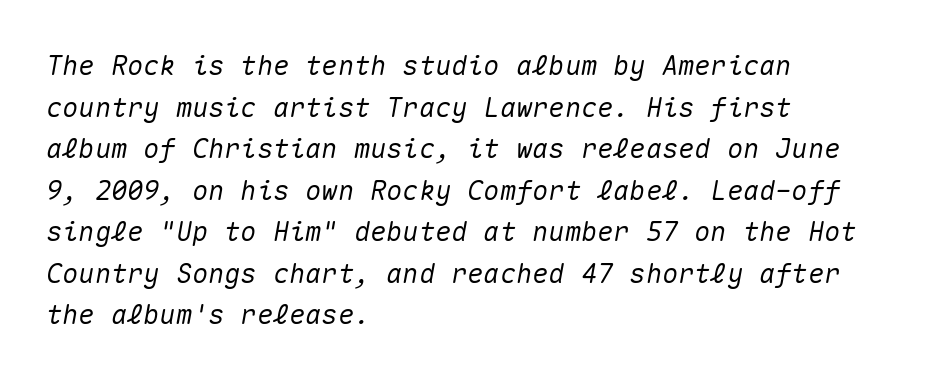
Each word holds together tightly as a unit, with standard inter-letter gaps. This sample keeps an unexceptional amount of space between lines. The zone under the glyphs is completely vacant. Designer's note — italics engaged. All the whitespace from short lines collects on the right.
